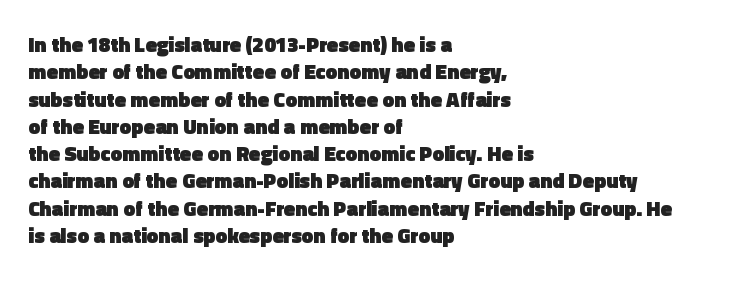
{"italic": "no", "bold": "yes", "underline": "no", "align": "left", "line_spacing": "normal", "line_spacing_ratio": 1.3, "letter_spacing": "normal", "letter_spacing_em": 0.0, "glyph_px": 21}
